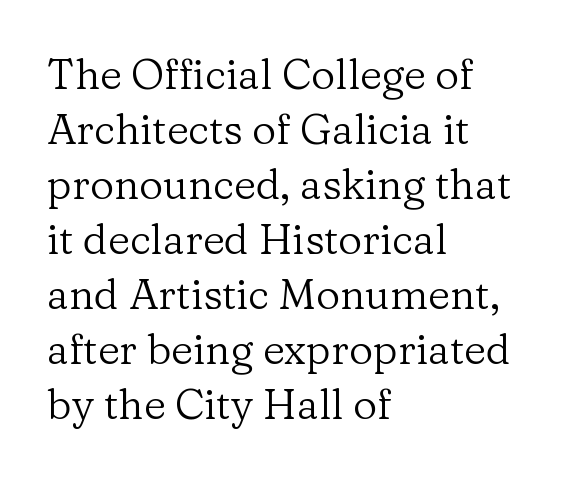
Q: Is the text bold? A: No.
Q: Is the text italic (slanted)? A: No, it is upright.
Q: Is the typeface a serif or a sans-serif typeface? A: Serif.
Q: Is the text underlined? A: No.
Q: How is the paragraph aligned? A: Left-aligned.
Q: Is the spacing between letters normal or unusually wide? A: Normal.
Q: Is the spacing between lines tight, normal or loose? A: Normal.
Q: Width (condensed, normal, or wide)? A: Normal.
Q: Stroke contrast? A: Low.
Q: x-height? A: Medium.
Q: Monospaced? A: No.
